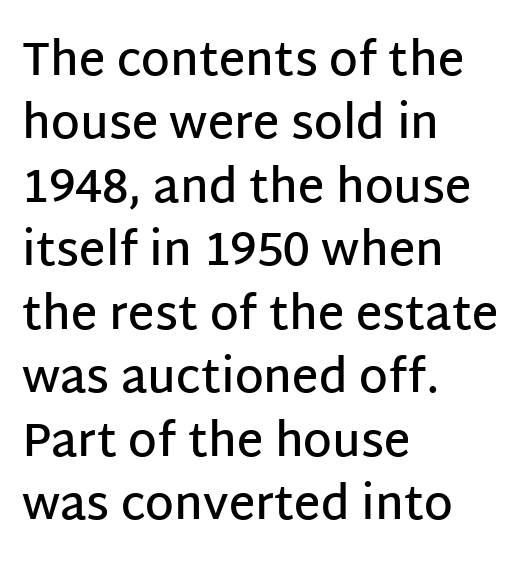
Q: Is the text bold? A: Semi-bold.
Q: Is the text italic (slanted)? A: No, it is upright.
Q: Is the typeface a serif or a sans-serif typeface? A: Sans-serif.
Q: Is the text underlined? A: No.
Q: How is the paragraph aligned? A: Left-aligned.
Q: Is the spacing between letters normal or unusually wide? A: Normal.
Q: Is the spacing between lines tight, normal or loose? A: Normal.
Q: Width (condensed, normal, or wide)? A: Normal.
Q: Stroke contrast? A: Low.
Q: x-height? A: Large.
Q: Monospaced? A: No.
